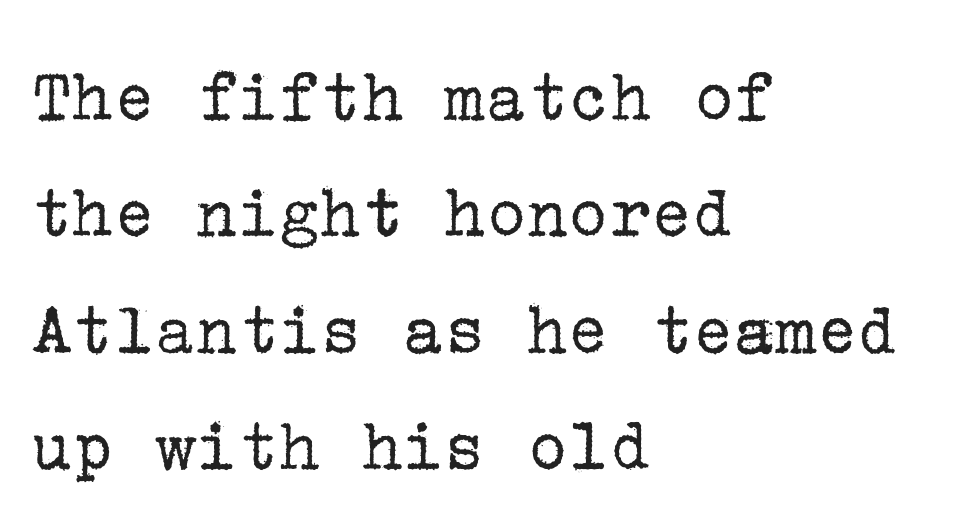
{"serif": "yes", "italic": "no", "bold": "no", "weight": "regular", "width": "normal", "stroke_contrast": "low", "x_height": "medium", "underline": "no", "align": "left", "line_spacing": "normal", "line_spacing_ratio": 1.51, "letter_spacing": "normal", "letter_spacing_em": 0.0, "glyph_px": 77}
